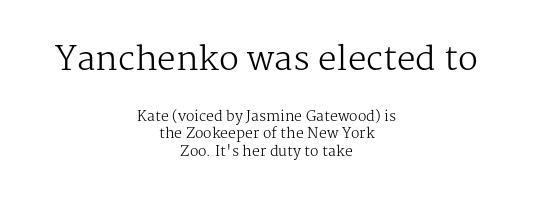
Q: Is the text bold? A: No.
Q: Is the text italic (slanted)? A: No, it is upright.
Q: Is the typeface a serif or a sans-serif typeface? A: Serif.
Q: Is the text underlined? A: No.
Q: How is the paragraph aligned? A: Centered.
Q: Is the spacing between letters normal or unusually wide? A: Normal.
Q: Is the spacing between lines tight, normal or loose? A: Normal.
Q: Which block of text is set in a larger size, the first (top) or the second (bottom)? A: The first (top) one.
Q: Width (condensed, normal, or wide)? A: Normal.
Q: Stroke contrast? A: Medium.
Q: x-height? A: Medium.
Q: Monospaced? A: No.
